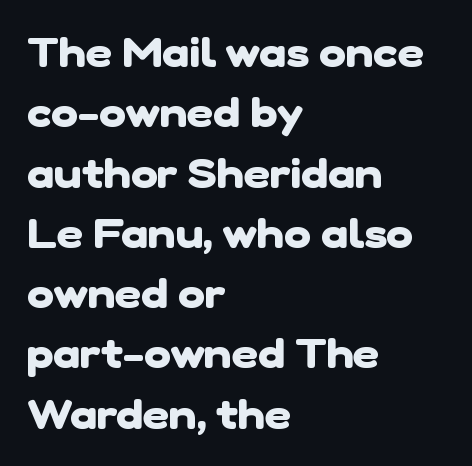
Q: Is the text bold? A: Yes.
Q: Is the typeface a serif or a sans-serif typeface? A: Sans-serif.
Q: Is the text underlined? A: No.
Q: How is the paragraph aligned? A: Left-aligned.
Q: Is the spacing between letters normal or unusually wide? A: Normal.
Q: Is the spacing between lines tight, normal or loose? A: Normal.
Q: Width (condensed, normal, or wide)? A: Normal.
Q: Stroke contrast? A: Low.
Q: x-height? A: Medium.
Q: Monospaced? A: No.
